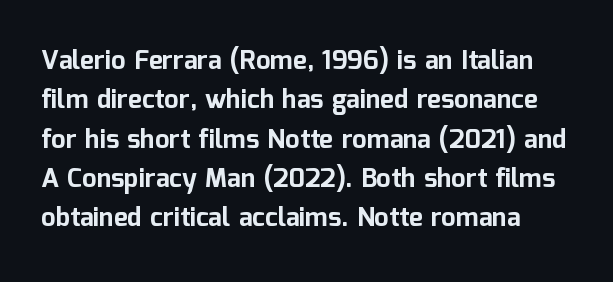
Q: Is the text bold? A: Yes.
Q: Is the text italic (slanted)? A: No, it is upright.
Q: Is the text underlined? A: No.
Q: Is the spacing between letters normal or unusually wide? A: Normal.
Q: Is the spacing between lines tight, normal or loose? A: Normal.
